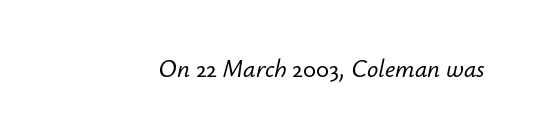
Q: Is the text italic (slanted)? A: Yes, it leans right by about 12 degrees.
Q: Is the text underlined? A: No.
Q: Is the spacing between letters normal or unusually wide? A: Normal.
